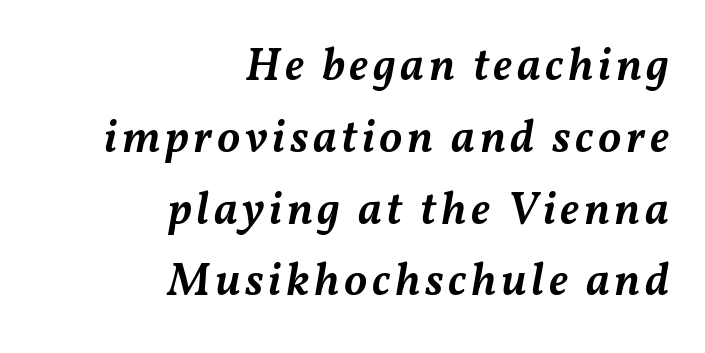
Q: Is the text bold? A: Semi-bold.
Q: Is the text italic (slanted)? A: Yes, it leans right by about 11 degrees.
Q: Is the text underlined? A: No.
Q: How is the paragraph aligned? A: Right-aligned.
Q: Is the spacing between lines tight, normal or loose? A: Normal.
Q: Width (condensed, normal, or wide)? A: Normal.
Q: Stroke contrast? A: Medium.
Q: x-height? A: Medium.
Q: Monospaced? A: No.
